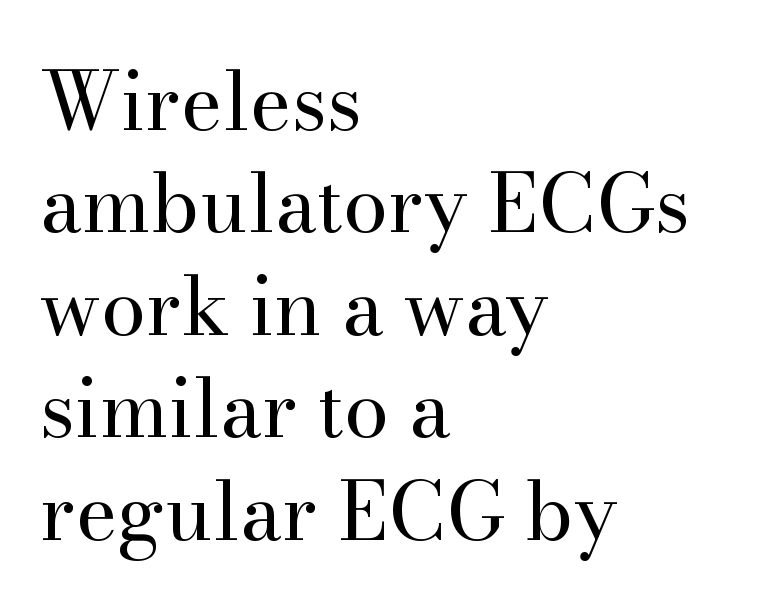
{"serif": "yes", "italic": "no", "bold": "no", "weight": "regular", "width": "normal", "stroke_contrast": "high", "x_height": "small", "monospaced": "no", "underline": "no", "align": "left", "line_spacing": "normal", "line_spacing_ratio": 1.28, "letter_spacing": "normal", "letter_spacing_em": 0.0, "glyph_px": 80}
